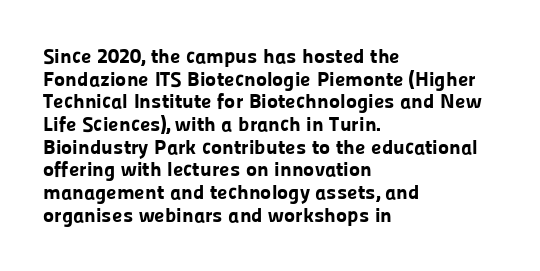
Inter-character spacing is left at the font's built-in metrics. Set as a true bold cut, around the 700 mark. Interline gaps are noticeably narrow in this sample. The baseline area is clear. The font's upright variant was chosen for this text. The typesetter chose a ragged-right arrangement here.
